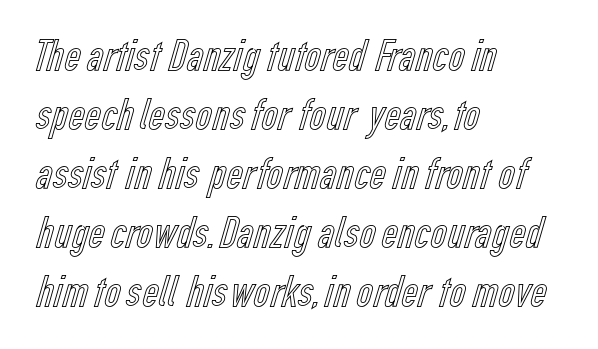
Q: Is the text italic (slanted)? A: Yes.
Q: Is the text underlined? A: No.
Q: How is the paragraph aligned? A: Left-aligned.
Q: Is the spacing between letters normal or unusually wide? A: Normal.
Q: Is the spacing between lines tight, normal or loose? A: Normal.
Q: Width (condensed, normal, or wide)? A: Condensed.
Q: x-height? A: Medium.
Q: Monospaced? A: No.
